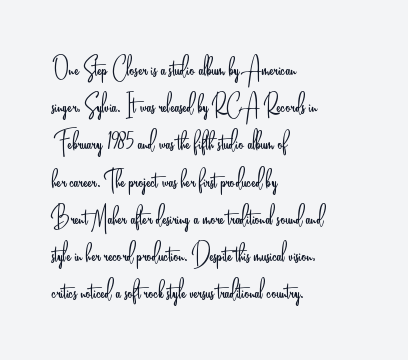
The image shows 30 px light, condensed sans-serif type; set left-aligned, line spacing 1.24x, normal letter spacing, not underlined; low stroke contrast and a small x-height.
